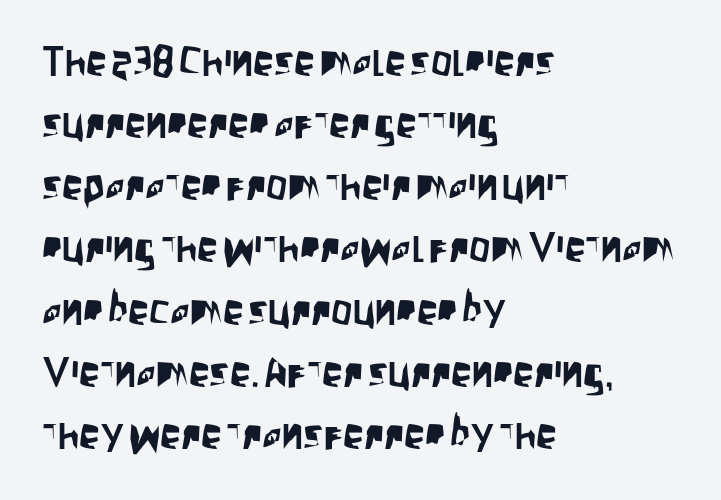
The image shows 42 px condensed sans-serif type, upright; set left-aligned, normal line spacing (1.48x), normal letter spacing, not underlined; low stroke contrast and a large x-height.
